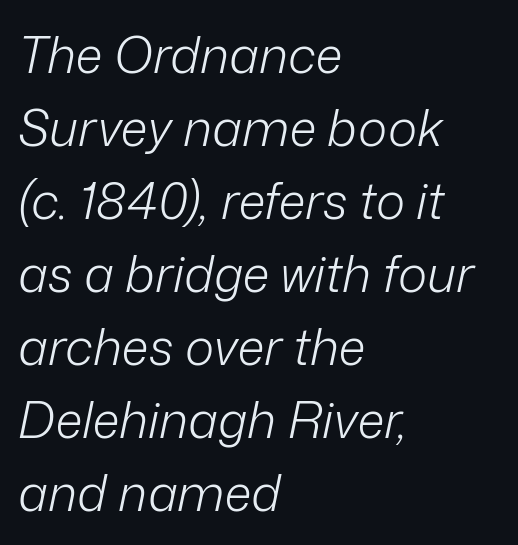
The image shows 50 px light type, italic (leaning right); set left-aligned, normal line spacing (1.46x), normal letter spacing, not underlined; low stroke contrast and a medium x-height.
